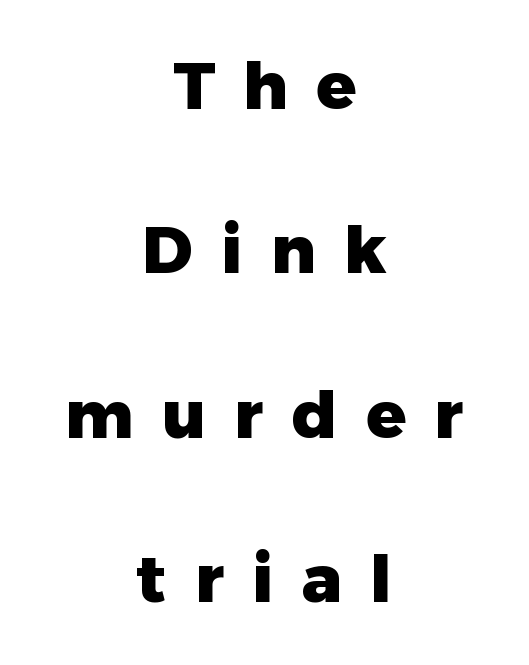
The image shows 66 px heavy sans-serif type, upright; set centered, loose line spacing (2.49x), unusually wide letter spacing (+0.43 em), not underlined; low stroke contrast and a medium x-height.
